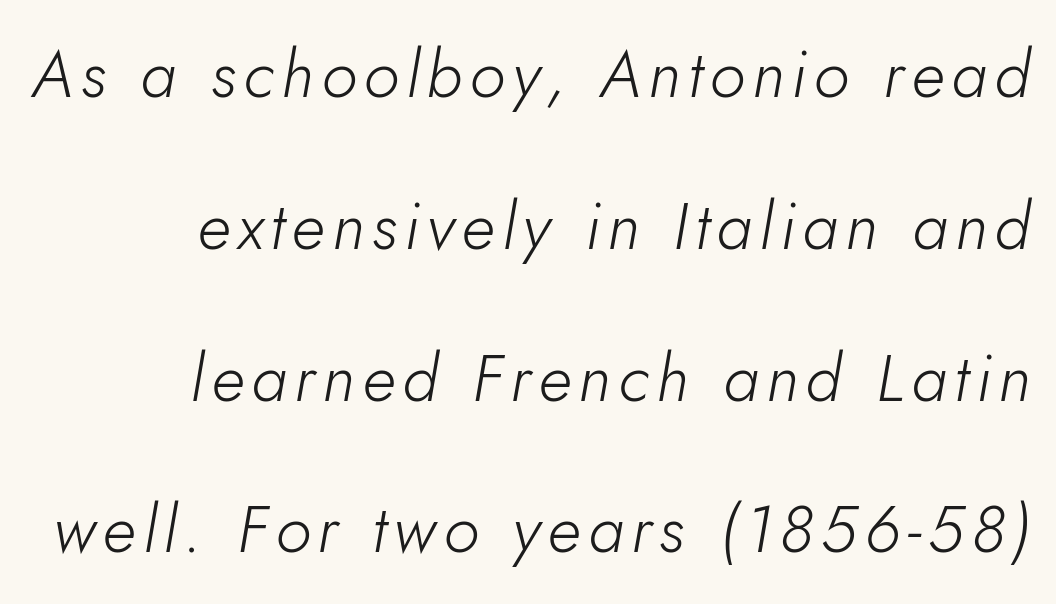
The ragged edge is on the left, which tells us the setting is flush right. Quick note: interline space is abundant. Only glyphs here, with clear space below each row. Think of a printed novel: that variable character pitch is what you see here.
